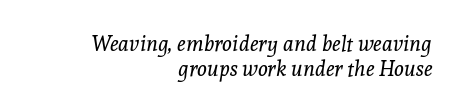
The image shows 21 px text type, italic (leaning right); set right-aligned, line spacing 1.2x, normal letter spacing, not underlined.
